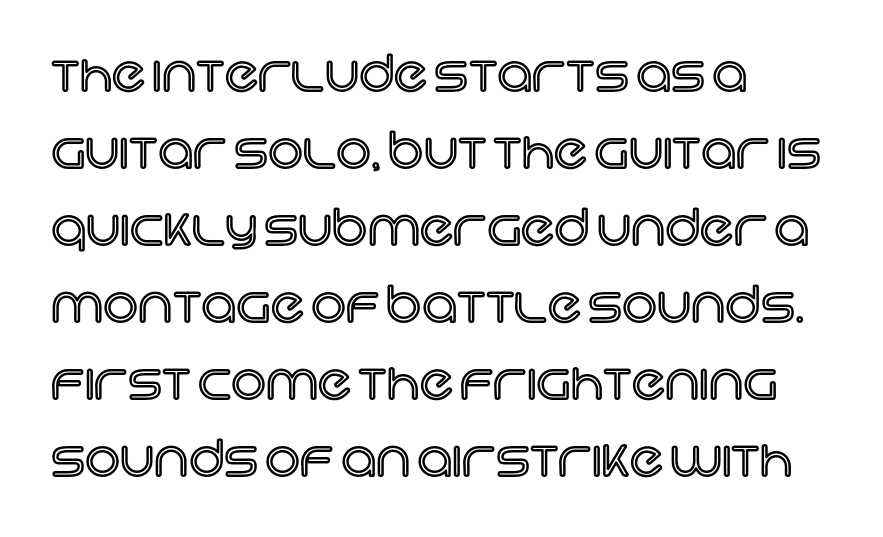
The image shows 49 px text type, upright; set left-aligned, normal line spacing (1.57x), normal letter spacing, not underlined; a large x-height.
